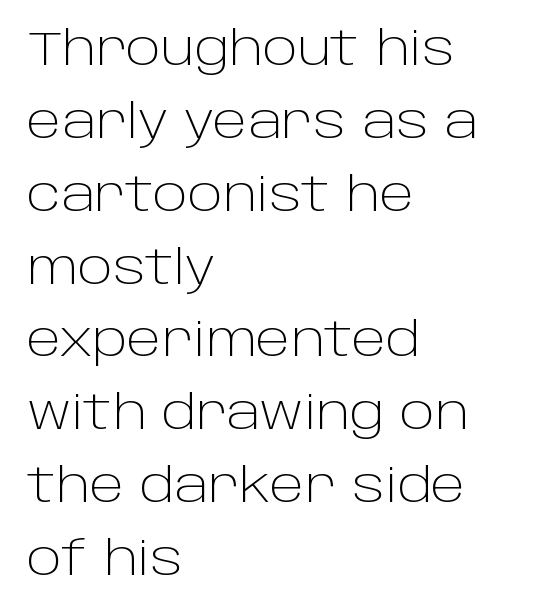
Notice how the stems are strictly vertical — no italics here. These lines keep a tight, regular rhythm from letter to letter. Examine the stroke ends and you'll find no serifs. If you measured baseline to baseline, you'd find a middling distance.
